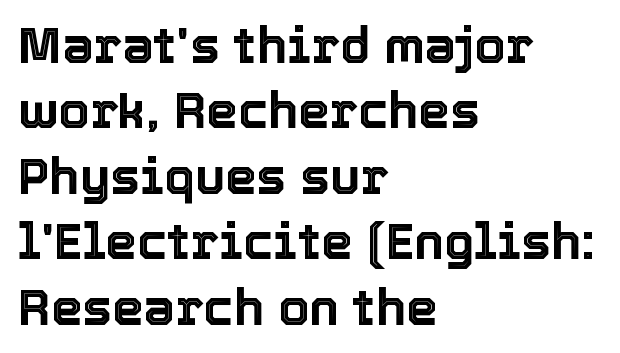
Q: Is the text italic (slanted)? A: No, it is upright.
Q: Is the text underlined? A: No.
Q: How is the paragraph aligned? A: Left-aligned.
Q: Is the spacing between letters normal or unusually wide? A: Normal.
Q: Is the spacing between lines tight, normal or loose? A: Normal.
Q: Width (condensed, normal, or wide)? A: Normal.
Q: x-height? A: Medium.
Q: Monospaced? A: No.
